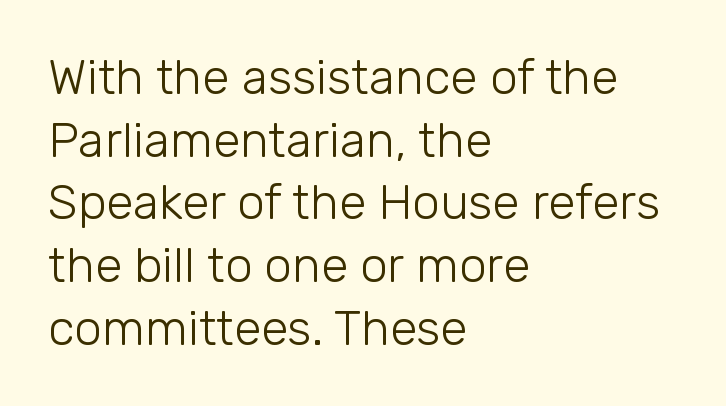
You could not count columns in this text — the font is proportionally spaced. The font's upright variant was chosen for this text. The rendering uses a moderate line-height, typical for paragraphs. Nope, no serifs anywhere on these letters. Horizontal alignment here is leftward, the default for most running prose. Nothing heavy about these letters — not bold at all.
